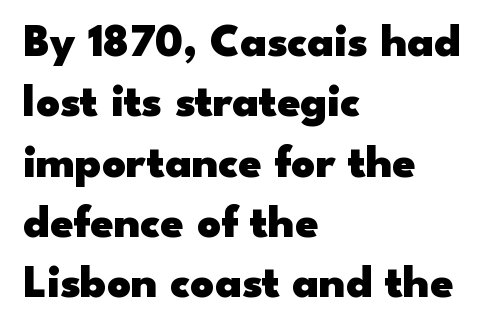
The rendering shows plain stroke endings on the letterforms — a sans-serif design. The rendering uses natural spacing where letterforms have individual widths. The glyphs are unaccompanied by any horizontal stroke below them. Each glyph is drawn with heavy, bold strokes. Vertically, the passage feels balanced, rows spaced as you'd expect.
